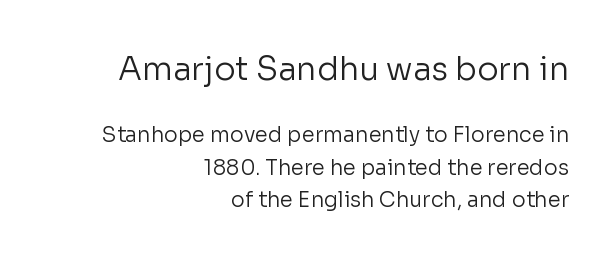
{"serif": "no", "italic": "no", "bold": "no", "weight": "regular", "width": "normal", "stroke_contrast": "low", "x_height": "medium", "monospaced": "no", "underline": "no", "align": "right", "line_spacing": "normal", "line_spacing_ratio": 1.55, "letter_spacing": "normal", "letter_spacing_em": 0.0, "larger_block": "first", "size_ratio": 1.52, "glyph_px": 32}
